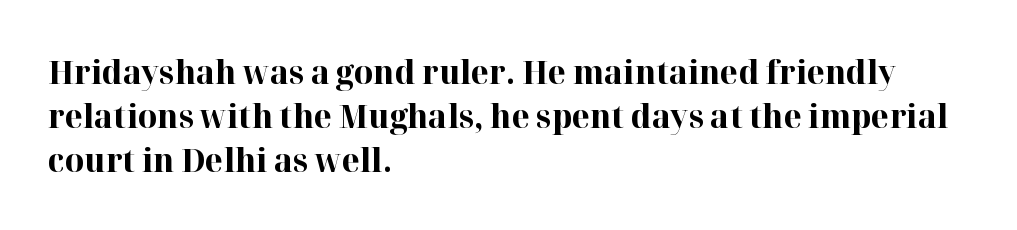
{"serif": "yes", "italic": "no", "bold": "yes", "weight": "bold", "width": "normal", "stroke_contrast": "high", "x_height": "medium", "monospaced": "no", "underline": "no", "align": "left", "line_spacing": "normal", "line_spacing_ratio": 1.33, "letter_spacing": "normal", "letter_spacing_em": 0.0, "glyph_px": 33}
